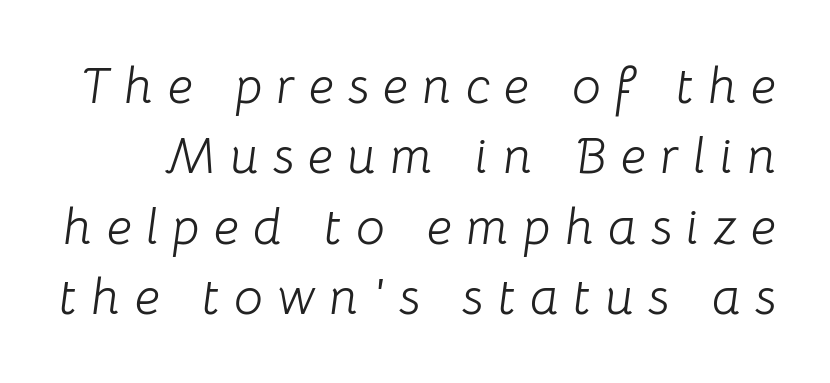
Q: Is the text bold? A: No.
Q: Is the text italic (slanted)? A: Yes, it leans right by about 8 degrees.
Q: Is the text underlined? A: No.
Q: Is the spacing between letters normal or unusually wide? A: Unusually wide.
Q: Is the spacing between lines tight, normal or loose? A: Normal.
Q: Width (condensed, normal, or wide)? A: Normal.
Q: Stroke contrast? A: Low.
Q: x-height? A: Medium.
Q: Monospaced? A: No.
